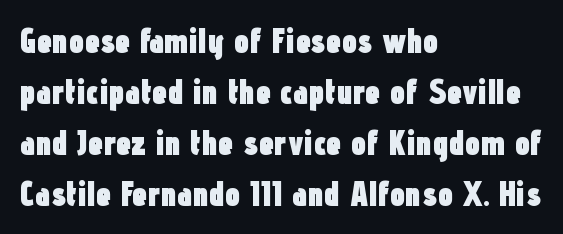
{"serif": "no", "italic": "no", "bold": "yes", "weight": "heavy", "width": "condensed", "stroke_contrast": "low", "x_height": "medium", "monospaced": "no", "underline": "no", "align": "left", "line_spacing": "normal", "line_spacing_ratio": 1.5, "letter_spacing": "normal", "letter_spacing_em": 0.0, "glyph_px": 34}
